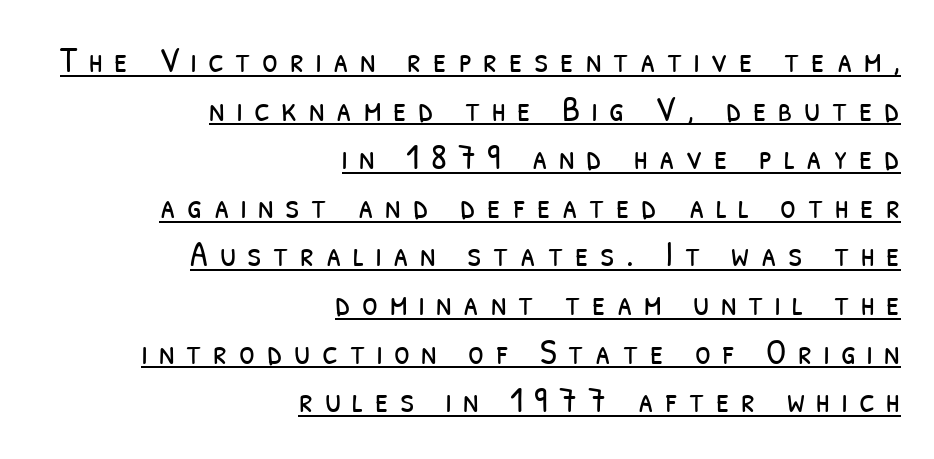
Q: Is the text bold? A: No.
Q: Is the typeface a serif or a sans-serif typeface? A: Sans-serif.
Q: Is the text underlined? A: Yes.
Q: How is the paragraph aligned? A: Right-aligned.
Q: Is the spacing between letters normal or unusually wide? A: Unusually wide.
Q: Is the spacing between lines tight, normal or loose? A: Normal.
Q: Width (condensed, normal, or wide)? A: Condensed.
Q: Stroke contrast? A: Low.
Q: x-height? A: Medium.
Q: Monospaced? A: No.
